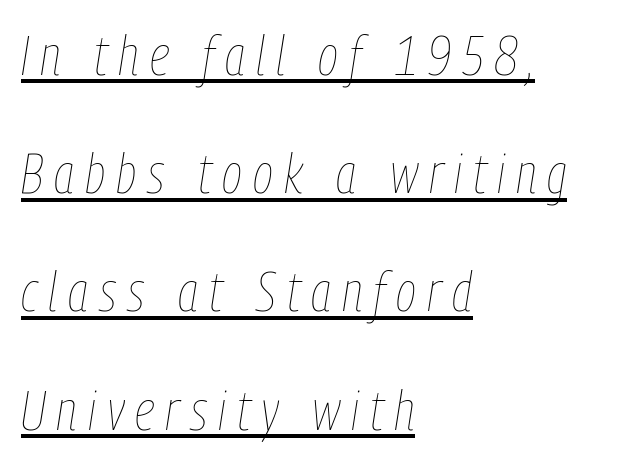
These lines are rendered in a variable-pitch font. The vertical gap from one line to the next is large. No heavy texture on the line: the type isn't bold. Does the lettering tilt? It does — this is italic.
